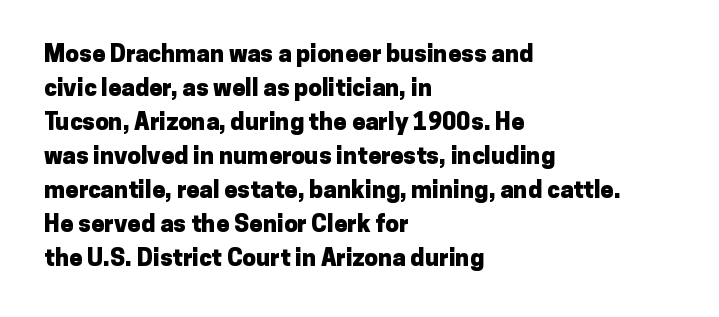
The image shows 24 px bold type, upright; set left-aligned, normal line spacing (1.42x), normal letter spacing, not underlined.
